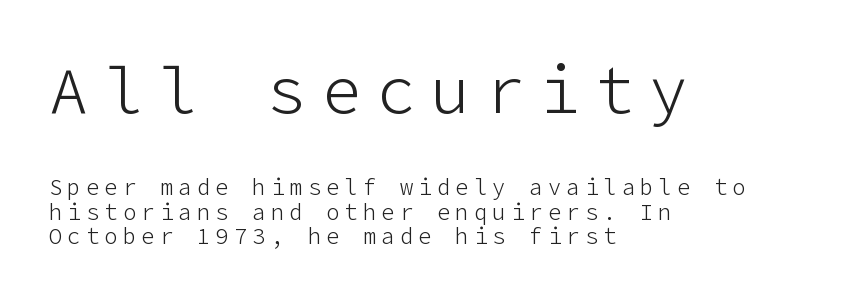
The image shows 65 px light sans-serif type, upright; set left-aligned, tight line spacing (1.11x), unusually wide letter spacing (+0.24 em), not underlined; the first (top) block is 2.95x larger; low stroke contrast and a medium x-height.
